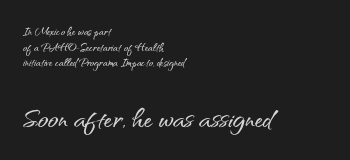
The image shows 35 px sans-serif type; set left-aligned, tight line spacing (1.11x), normal letter spacing, not underlined; the second (bottom) block is 2.5x larger; medium stroke contrast and a small x-height.
